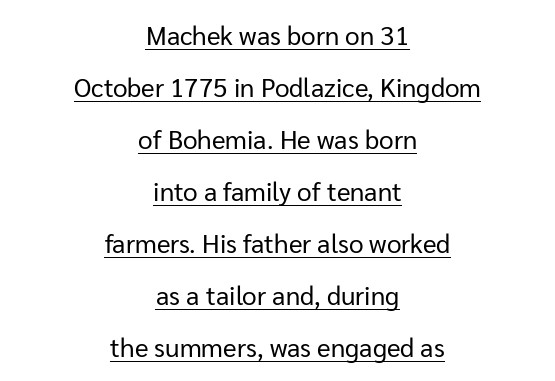
Q: Is the text bold? A: No.
Q: Is the text italic (slanted)? A: No, it is upright.
Q: Is the text underlined? A: Yes.
Q: How is the paragraph aligned? A: Centered.
Q: Is the spacing between letters normal or unusually wide? A: Normal.
Q: Is the spacing between lines tight, normal or loose? A: Loose.
